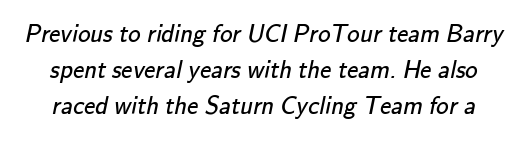
Here the glyphs are tracked normally, forming tight word shapes. The font sits on the lighter half of the weight spectrum, regular included. Check under the words: just untouched page. Whoever set this chose a conventional vertical rhythm.
